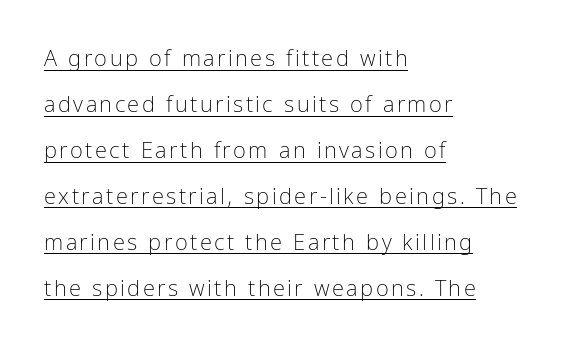
Italic: no, the glyphs are upright roman. You could fit nearly another row in the gap between these rows. The passage shown is underscored from start to finish. Bold? No — there's no thickening of the strokes. The typesetter chose a ragged-right arrangement here.
